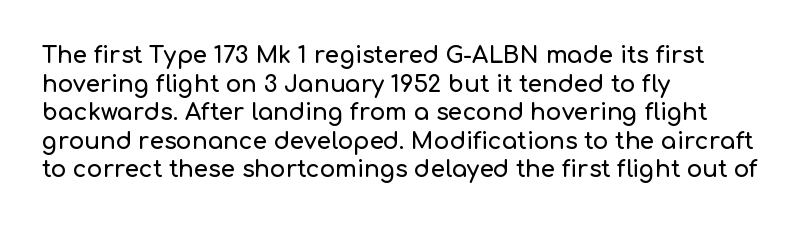
The image shows 23 px text type, upright; set left-aligned, line spacing 1.24x, normal letter spacing, not underlined.
